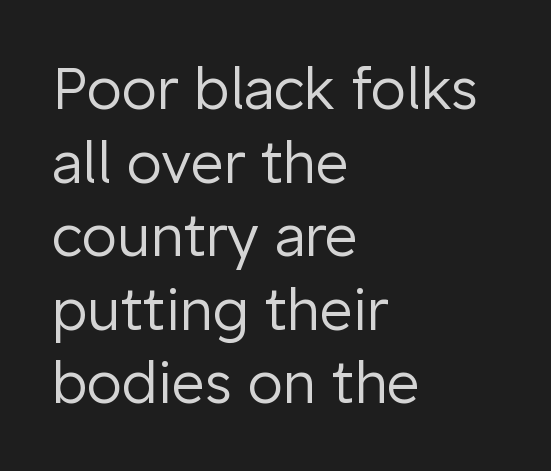
Q: Is the text bold? A: No.
Q: Is the text italic (slanted)? A: No, it is upright.
Q: Is the typeface a serif or a sans-serif typeface? A: Sans-serif.
Q: Is the text underlined? A: No.
Q: How is the paragraph aligned? A: Left-aligned.
Q: Is the spacing between letters normal or unusually wide? A: Normal.
Q: Is the spacing between lines tight, normal or loose? A: Normal.
Q: Width (condensed, normal, or wide)? A: Normal.
Q: Stroke contrast? A: Low.
Q: x-height? A: Medium.
Q: Monospaced? A: No.
